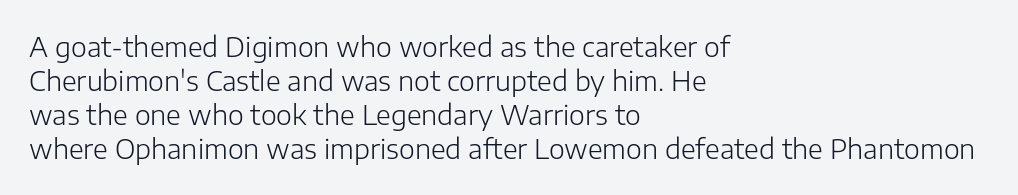
The image shows 27 px text type, upright; set left-aligned, normal line spacing (1.26x), normal letter spacing, not underlined.
